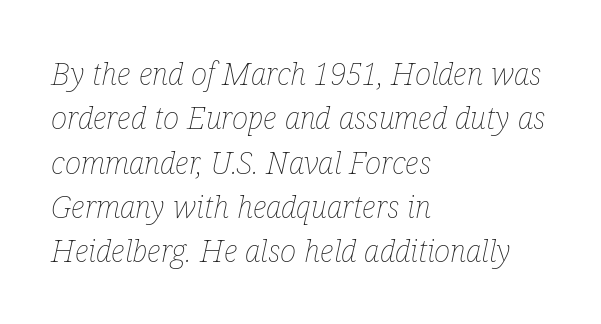
{"italic": "yes", "lean": "right", "slant_degrees": 12, "bold": "no", "weight": "thin", "width": "condensed", "stroke_contrast": "low", "x_height": "medium", "monospaced": "no", "underline": "no", "align": "left", "line_spacing": "normal", "line_spacing_ratio": 1.43, "letter_spacing": "normal", "letter_spacing_em": 0.0, "glyph_px": 31}
